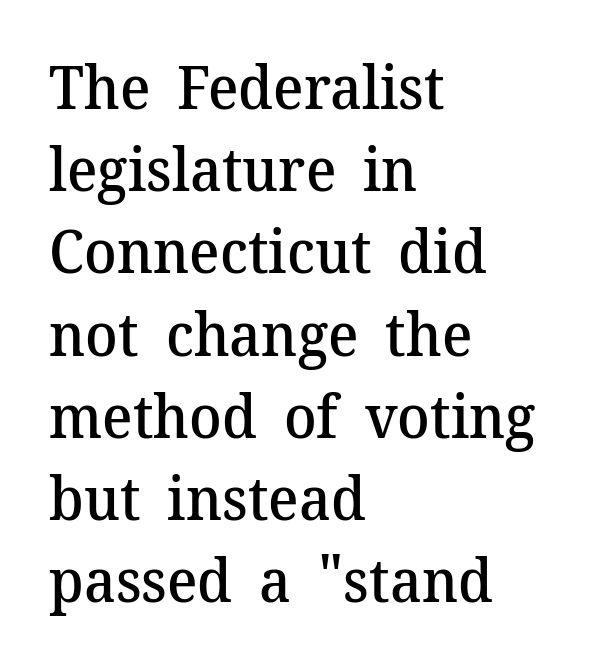
Leading: standard. Each word holds together tightly as a unit, with standard inter-letter gaps. The passage shown is not underscored anywhere. Every character sits straight up, as roman type does.
